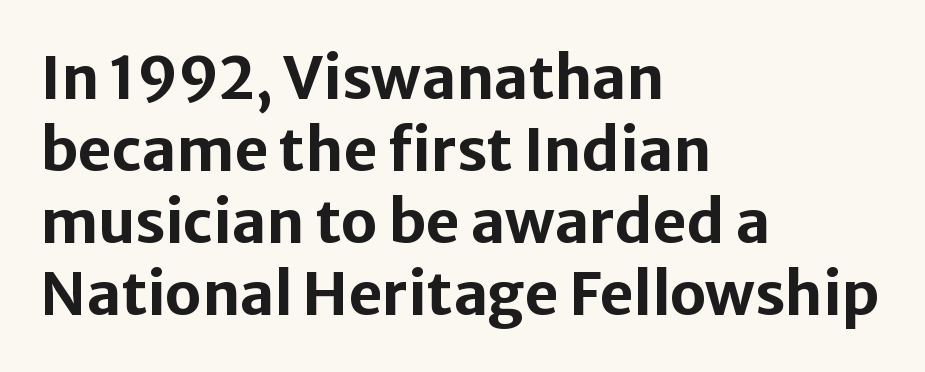
{"serif": "no", "italic": "no", "bold": "yes", "weight": "bold", "width": "normal", "stroke_contrast": "low", "x_height": "medium", "monospaced": "no", "underline": "no", "align": "left", "line_spacing_ratio": 1.22, "letter_spacing": "normal", "letter_spacing_em": 0.0, "glyph_px": 59}
